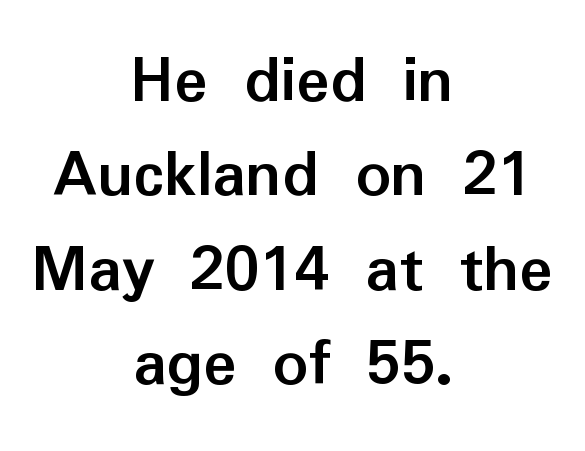
The image shows 70 px semibold sans-serif type, upright; set centered, normal line spacing (1.35x), normal letter spacing, not underlined; low stroke contrast and a medium x-height.
